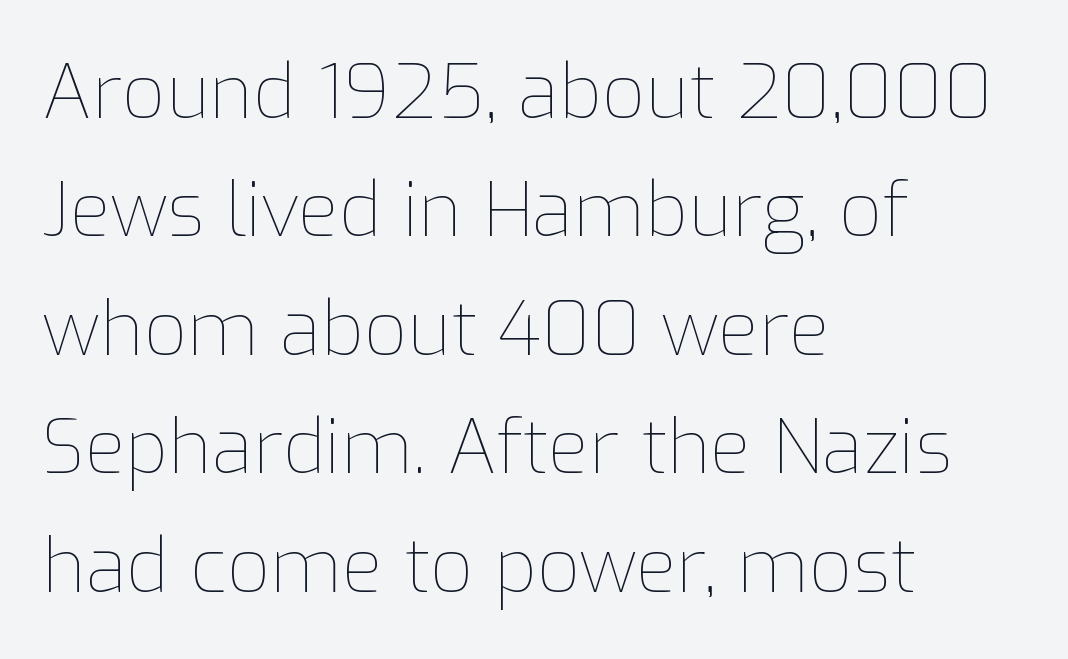
Q: Is the text bold? A: No.
Q: Is the text italic (slanted)? A: No, it is upright.
Q: Is the text underlined? A: No.
Q: How is the paragraph aligned? A: Left-aligned.
Q: Is the spacing between letters normal or unusually wide? A: Normal.
Q: Is the spacing between lines tight, normal or loose? A: Normal.
Q: Width (condensed, normal, or wide)? A: Normal.
Q: Stroke contrast? A: Low.
Q: x-height? A: Medium.
Q: Monospaced? A: No.
